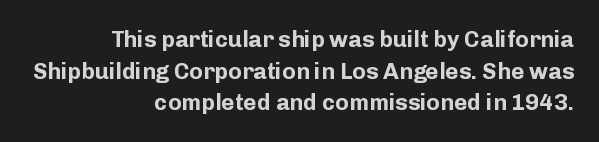
Q: Is the text bold? A: Yes.
Q: Is the text italic (slanted)? A: No, it is upright.
Q: Is the text underlined? A: No.
Q: How is the paragraph aligned? A: Right-aligned.
Q: Is the spacing between letters normal or unusually wide? A: Normal.
Q: Is the spacing between lines tight, normal or loose? A: Normal.
